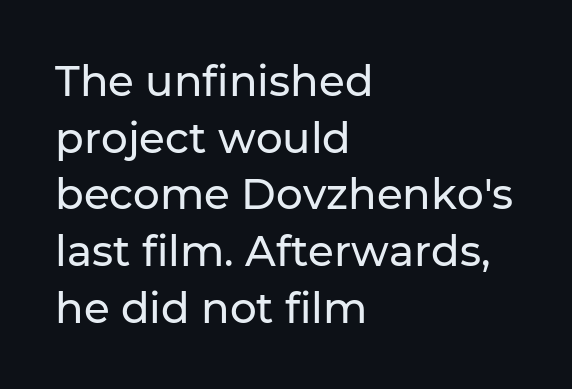
The space beneath each line is pristine and unruled. Unlike a traditional serif, this face leaves its strokes unadorned. Ordinary non-slanted type is in use. Leading: standard. The face used here is proportionally spaced, like ordinary book or web type. Honestly, the letter spacing is just normal — you wouldn't notice it.
